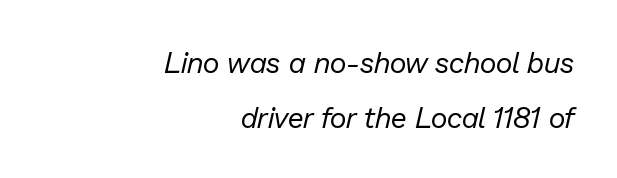
{"italic": "yes", "lean": "right", "slant_degrees": 13, "bold": "no", "weight": "regular", "width": "normal", "stroke_contrast": "low", "x_height": "medium", "monospaced": "no", "underline": "no", "align": "right", "line_spacing_ratio": 1.89, "letter_spacing": "normal", "letter_spacing_em": 0.0, "glyph_px": 29}
